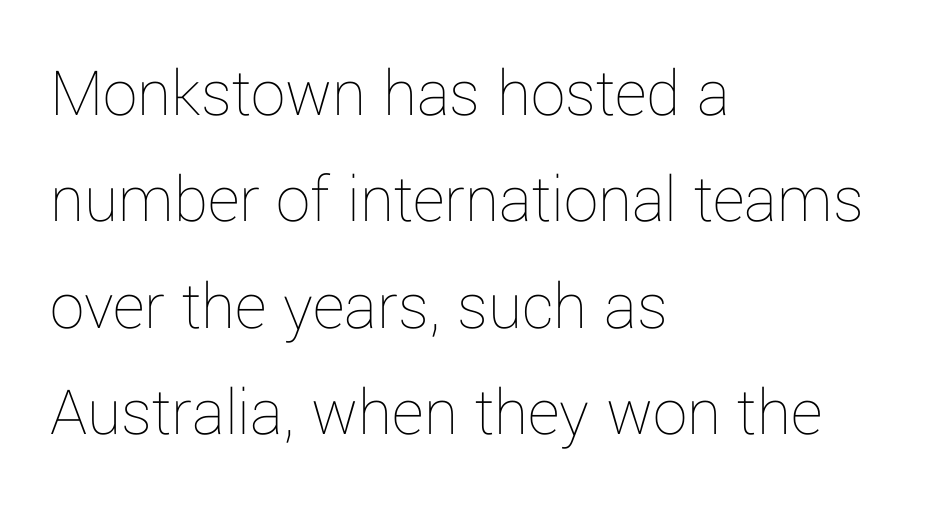
Vertical spacing — default. A typesetter would call this zero additional tracking. Ascenders rise straight up at ninety degrees. Letters have the restrained weight of plain body copy at most. These lines are rendered in a variable-pitch font. The text block is weighted toward the left margin, trailing off unevenly rightward.
